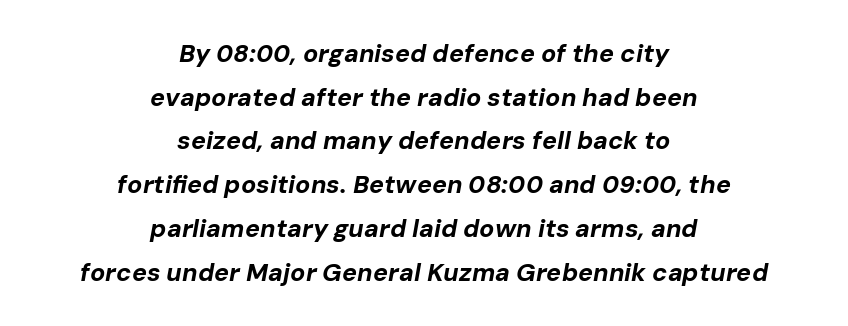
Chunky letters — that's bold for sure. These lines are centered, leaving both edges ragged. Plain, unruled lines of type. The glyphs look as if they've been sheared to an angle.
